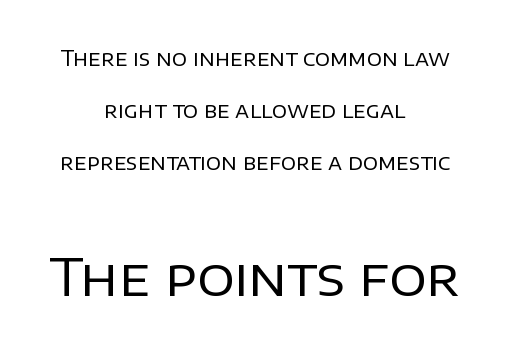
{"serif": "no", "italic": "no", "bold": "no", "weight": "regular", "width": "normal", "stroke_contrast": "low", "x_height": "large", "monospaced": "no", "underline": "no", "align": "center", "line_spacing": "loose", "line_spacing_ratio": 2.48, "letter_spacing": "normal", "letter_spacing_em": 0.0, "larger_block": "second", "size_ratio": 2.48, "glyph_px": 52}
